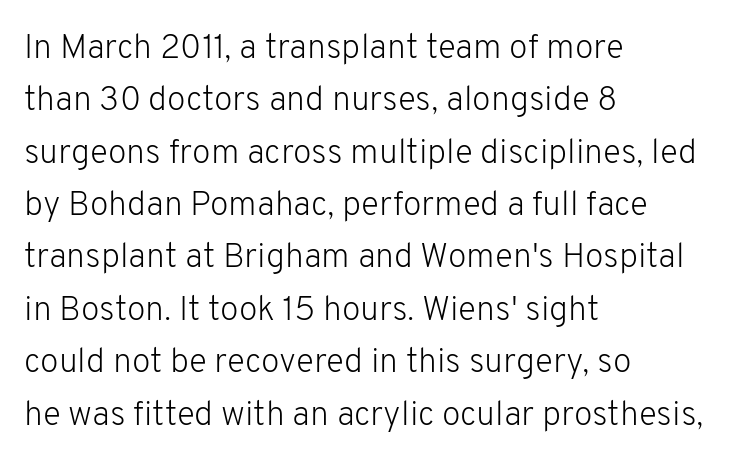
{"serif": "no", "italic": "no", "bold": "no", "weight": "light", "width": "normal", "stroke_contrast": "low", "x_height": "medium", "monospaced": "no", "underline": "no", "align": "left", "line_spacing": "normal", "line_spacing_ratio": 1.54, "letter_spacing": "normal", "letter_spacing_em": 0.0, "glyph_px": 34}
